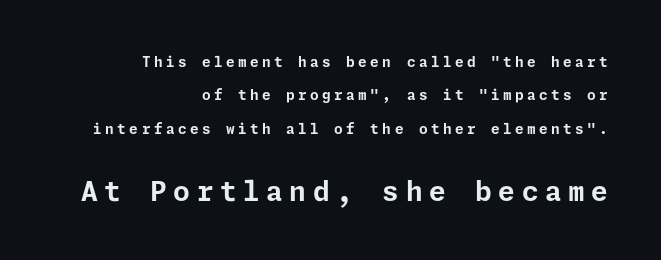
{"italic": "no", "bold": "yes", "underline": "no", "align": "right", "line_spacing": "loose", "line_spacing_ratio": 2.39, "letter_spacing": "wide", "letter_spacing_em": 0.24, "larger_block": "second", "size_ratio": 1.93, "glyph_px": 27}
